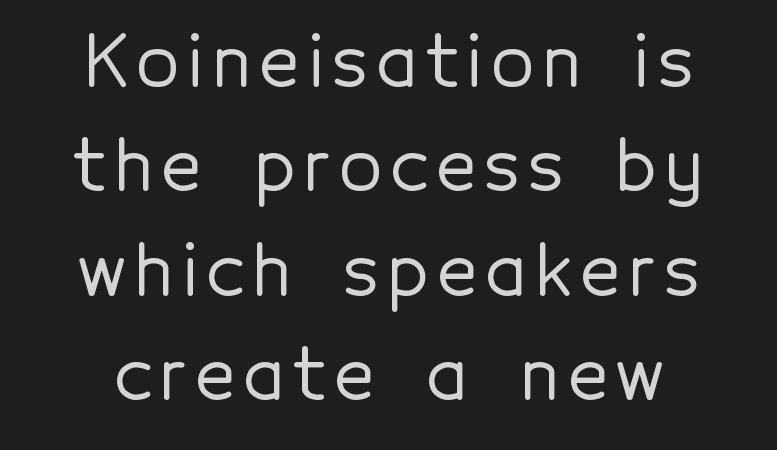
The image shows 70 px sans-serif type, upright; set normal line spacing (1.49x), not underlined; a medium x-height.
